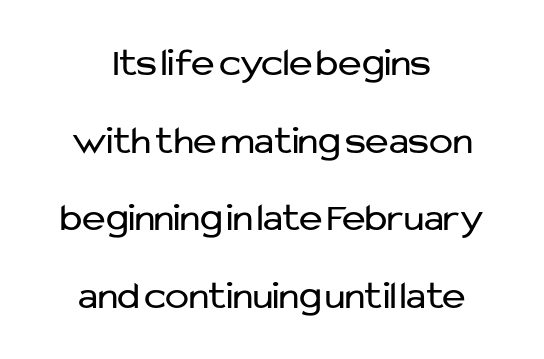
The image shows 40 px regular-weight sans-serif type, upright; set centered, loose line spacing (1.94x), normal letter spacing, not underlined; low stroke contrast and a medium x-height.
